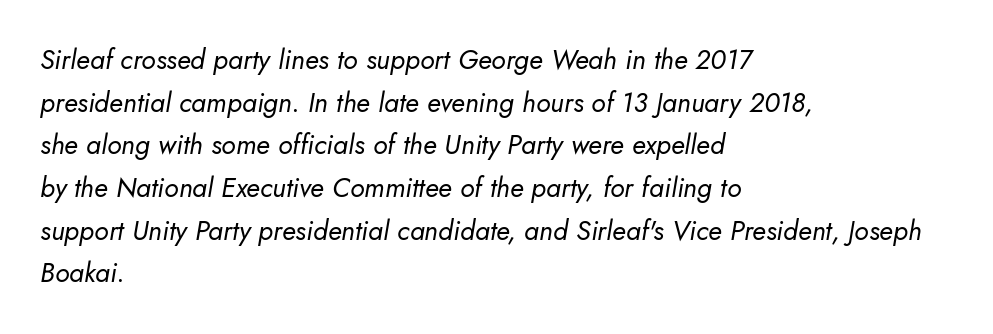
The image shows 27 px text type, italic (leaning right); set left-aligned, normal line spacing (1.58x), normal letter spacing, not underlined.
